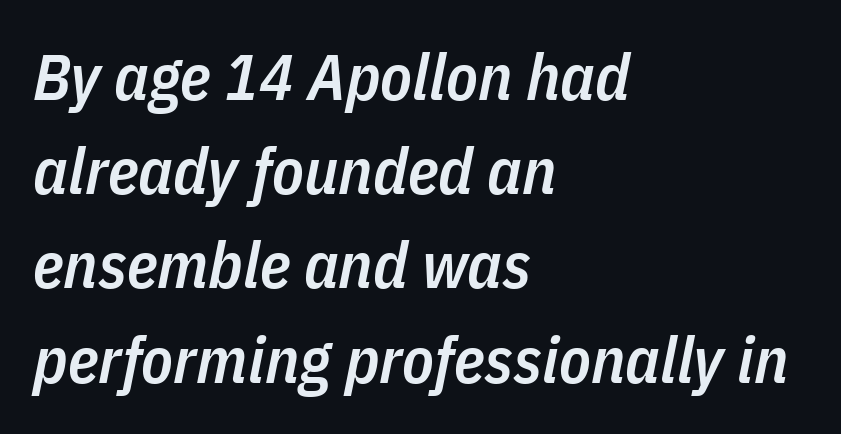
The whole block is typeset with a tilt. Honestly, there is no underline to notice here at all. Characters follow at the spacing the type designer built in. The passage is arranged the way most books set body copy — flush left. The letters advance in unequal steps, a hallmark of proportional type.
